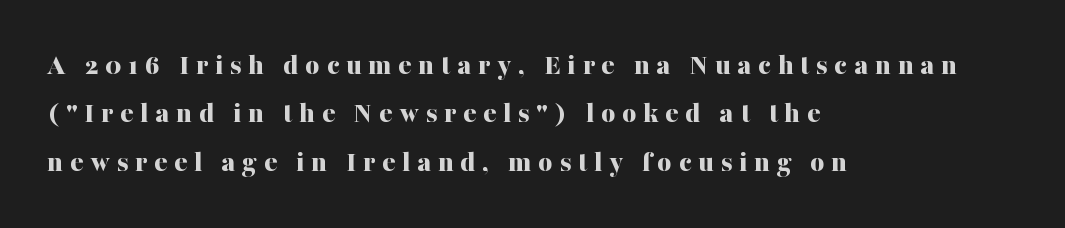
Q: Is the text bold? A: Yes.
Q: Is the text italic (slanted)? A: No, it is upright.
Q: Is the typeface a serif or a sans-serif typeface? A: Serif.
Q: Is the text underlined? A: No.
Q: How is the paragraph aligned? A: Left-aligned.
Q: Is the spacing between letters normal or unusually wide? A: Unusually wide.
Q: Is the spacing between lines tight, normal or loose? A: Normal.
Q: Width (condensed, normal, or wide)? A: Normal.
Q: Stroke contrast? A: Medium.
Q: x-height? A: Medium.
Q: Monospaced? A: No.
